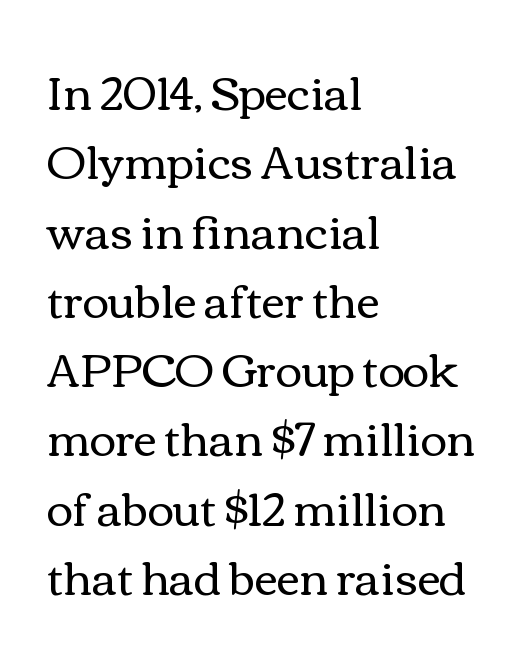
Q: Is the text bold? A: No.
Q: Is the text italic (slanted)? A: No, it is upright.
Q: Is the text underlined? A: No.
Q: How is the paragraph aligned? A: Left-aligned.
Q: Is the spacing between letters normal or unusually wide? A: Normal.
Q: Is the spacing between lines tight, normal or loose? A: Normal.
Q: Width (condensed, normal, or wide)? A: Wide.
Q: x-height? A: Medium.
Q: Monospaced? A: No.
